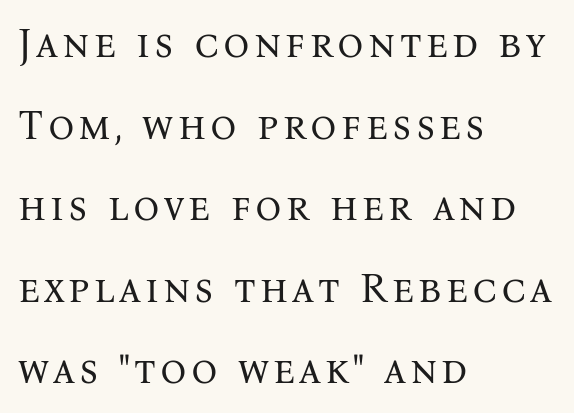
The image shows 41 px regular-weight serif type, upright; set left-aligned, loose line spacing (1.99x), not underlined; medium stroke contrast and a medium x-height.
